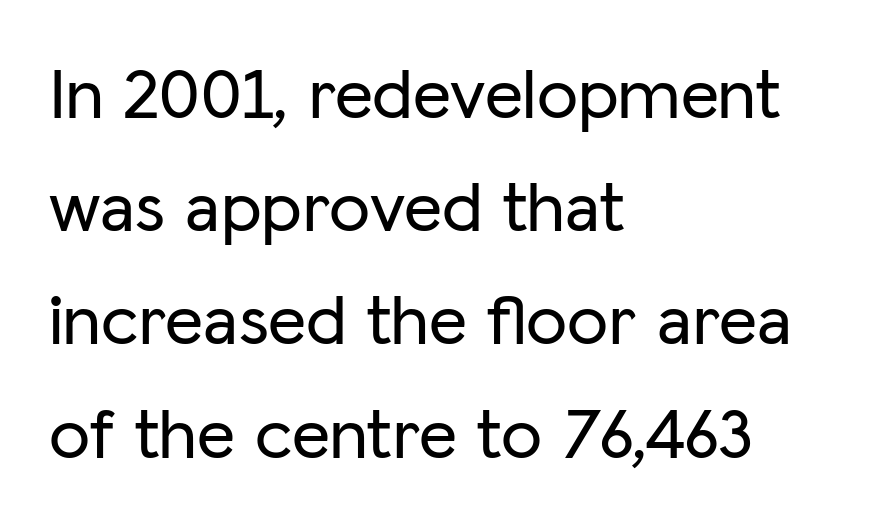
{"serif": "no", "italic": "no", "width": "normal", "stroke_contrast": "low", "x_height": "medium", "monospaced": "no", "underline": "no", "align": "left", "line_spacing": "normal", "line_spacing_ratio": 1.53, "letter_spacing": "normal", "letter_spacing_em": 0.0, "glyph_px": 74}
